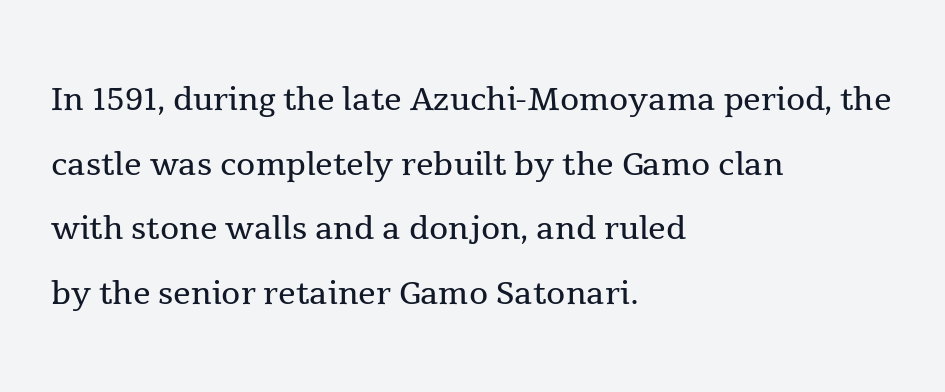
Q: Is the text bold? A: No.
Q: Is the text italic (slanted)? A: No, it is upright.
Q: Is the typeface a serif or a sans-serif typeface? A: Serif.
Q: Is the text underlined? A: No.
Q: How is the paragraph aligned? A: Left-aligned.
Q: Is the spacing between letters normal or unusually wide? A: Normal.
Q: Is the spacing between lines tight, normal or loose? A: Normal.
Q: Width (condensed, normal, or wide)? A: Normal.
Q: x-height? A: Medium.
Q: Monospaced? A: No.
